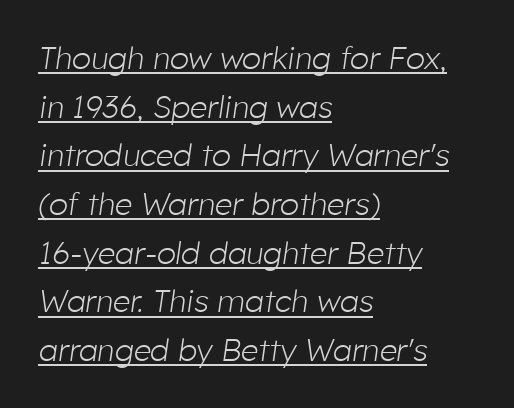
The image shows 31 px light type, italic (leaning right); set left-aligned, normal line spacing (1.57x), normal letter spacing, underlined; low stroke contrast and a medium x-height.
